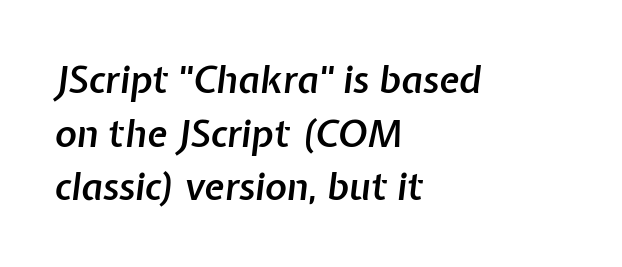
{"italic": "yes", "lean": "right", "slant_degrees": 7, "bold": "semi", "weight": "semibold", "width": "normal", "stroke_contrast": "low", "x_height": "medium", "monospaced": "no", "underline": "no", "align": "left", "line_spacing": "normal", "line_spacing_ratio": 1.45, "letter_spacing": "normal", "letter_spacing_em": 0.0, "glyph_px": 37}
